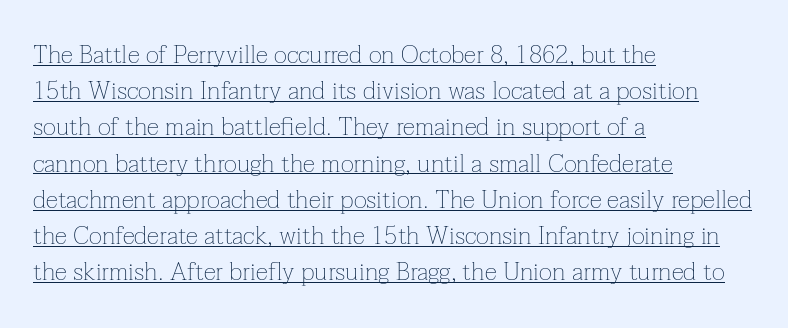
Q: Is the text bold? A: No.
Q: Is the text italic (slanted)? A: No, it is upright.
Q: Is the text underlined? A: Yes.
Q: How is the paragraph aligned? A: Left-aligned.
Q: Is the spacing between letters normal or unusually wide? A: Normal.
Q: Is the spacing between lines tight, normal or loose? A: Normal.
